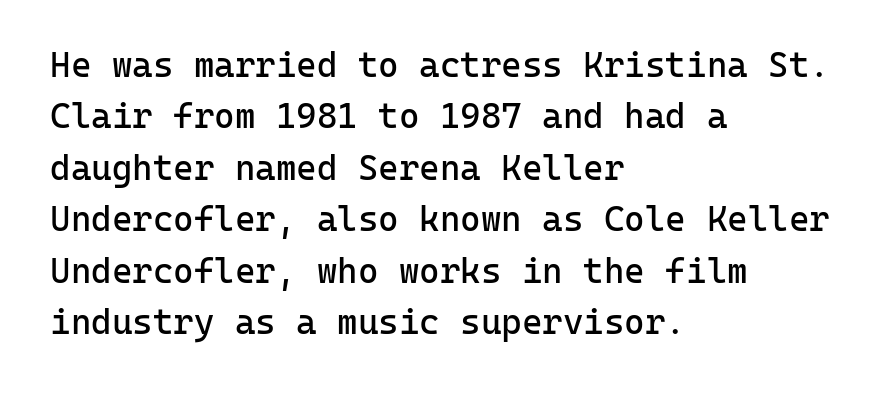
The image shows 35 px regular-weight sans-serif type, upright, monospaced; set left-aligned, normal line spacing (1.47x), normal letter spacing, not underlined; low stroke contrast and a medium x-height.
